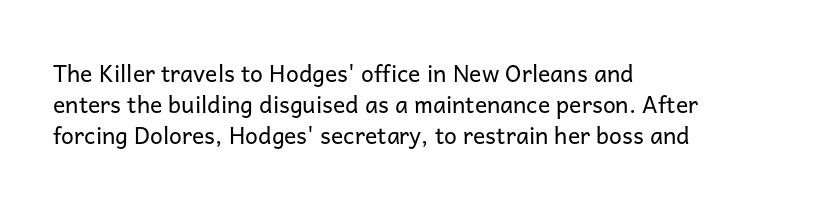
Posture: upright roman. The ragged edge is on the right, which tells us the setting is flush left. Reading down the column, the eye jumps a familiar distance to each next line. The specimen omits any rule beneath the text block's lines. The face looks like a standard text weight, possibly lighter.
